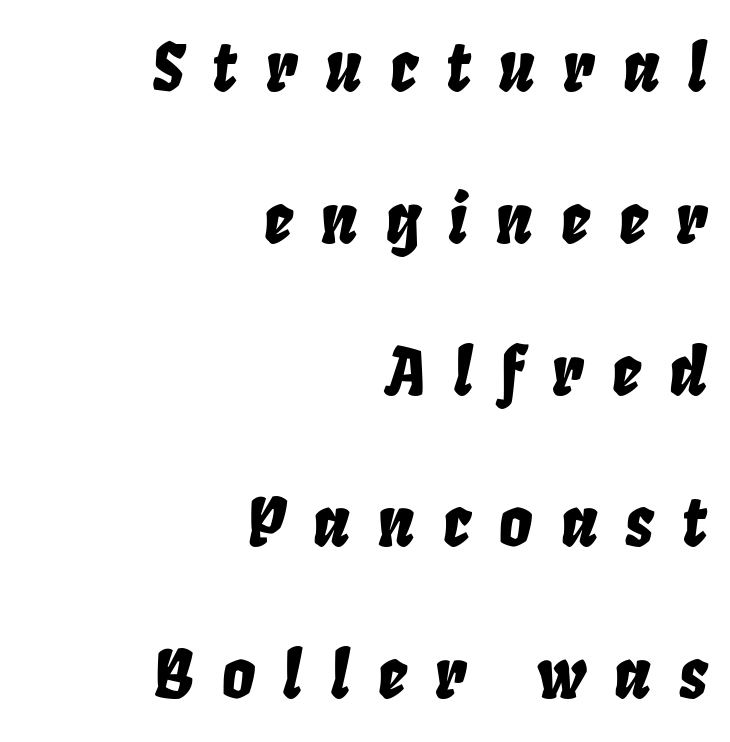
{"italic": "yes", "lean": "right", "slant_degrees": 8, "width": "condensed", "stroke_contrast": "low", "x_height": "large", "monospaced": "no", "underline": "no", "align": "right", "line_spacing": "loose", "line_spacing_ratio": 2.3, "letter_spacing": "wide", "letter_spacing_em": 0.42, "glyph_px": 66}
